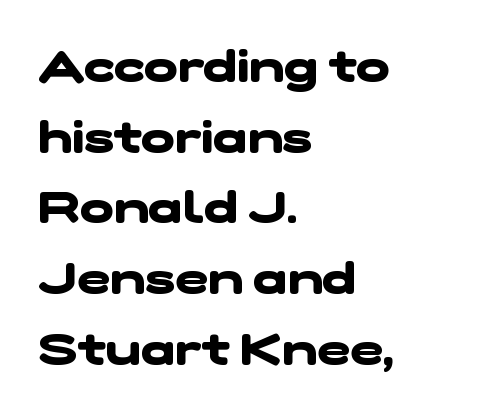
Reading down the block, your eye returns to a fixed left position each line. Does the type have serifs? No, each stem ends abruptly. The rendering keeps characters at their native spacing. The face used here has the dense, thick strokes of a bold. The space directly below the letters is spotless. Spacing verdict: proportional, widths tailored to each character.
